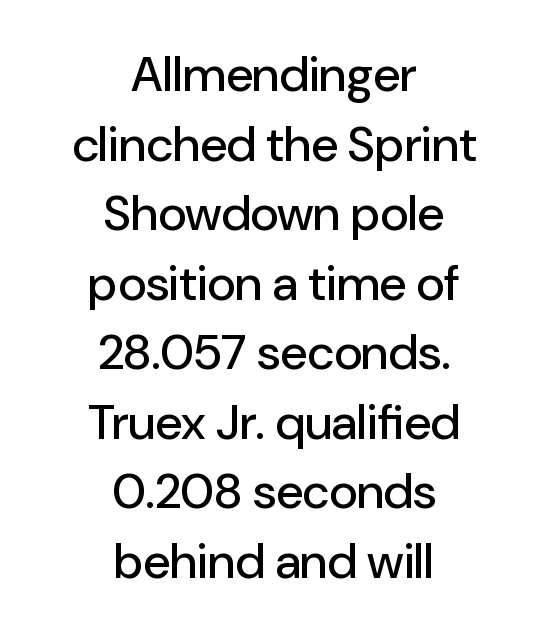
Q: Is the text italic (slanted)? A: No, it is upright.
Q: Is the typeface a serif or a sans-serif typeface? A: Sans-serif.
Q: Is the text underlined? A: No.
Q: How is the paragraph aligned? A: Centered.
Q: Is the spacing between letters normal or unusually wide? A: Normal.
Q: Is the spacing between lines tight, normal or loose? A: Normal.
Q: Width (condensed, normal, or wide)? A: Normal.
Q: Stroke contrast? A: Low.
Q: x-height? A: Medium.
Q: Monospaced? A: No.
